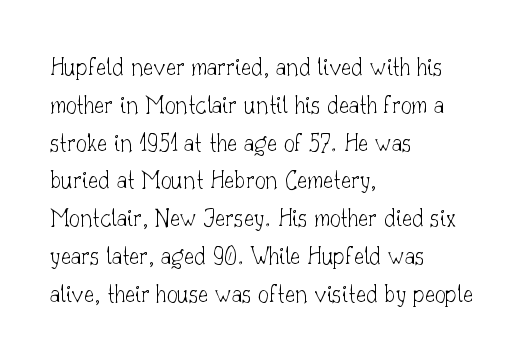
The image shows 27 px text type, upright; set left-aligned, normal line spacing (1.4x), normal letter spacing, not underlined.
